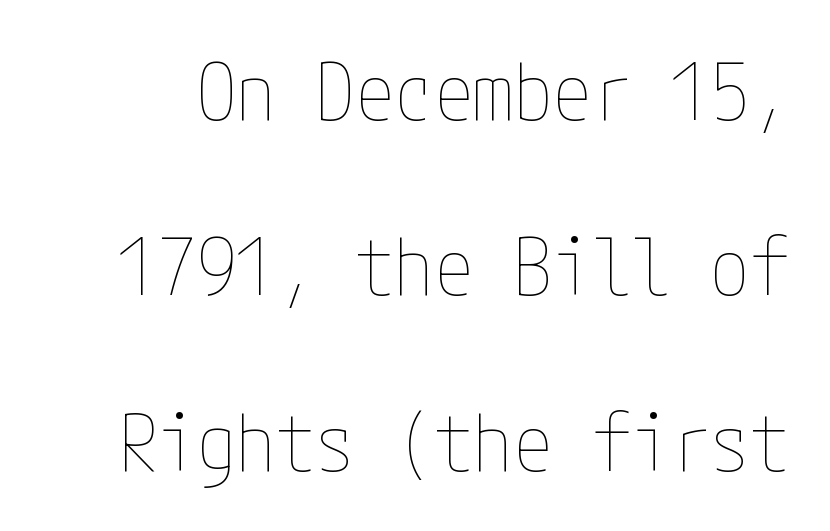
The image shows 79 px thin, condensed type, upright; set loose line spacing (2.22x), normal letter spacing, not underlined; low stroke contrast and a medium x-height.
